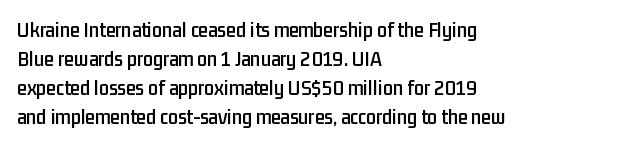
{"italic": "no", "underline": "no", "align": "left", "line_spacing": "normal", "line_spacing_ratio": 1.32, "letter_spacing": "normal", "letter_spacing_em": 0.0, "glyph_px": 22}
